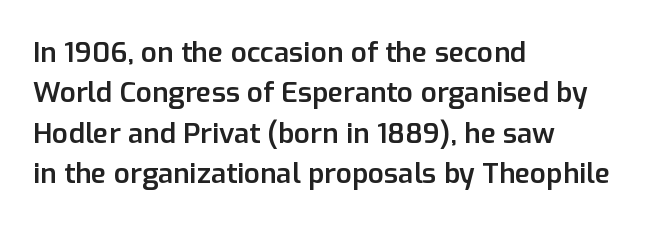
Each letter keeps its own natural width here, so spacing adapts to shape. No italicization has been applied; the sample stays upright. Each new line begins a customary step beneath the previous one. Rule under the text: the space is simply empty. Caption: standard tracking, unaltered.
